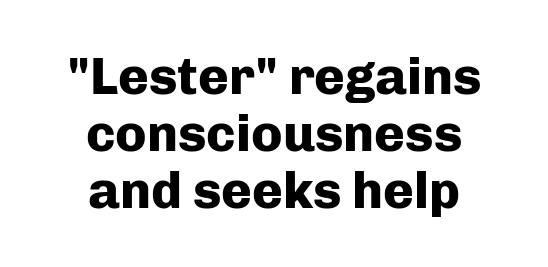
The designer dialed line spacing down below the default. Varying glyph widths throughout — classic text-font behaviour. When letters stand straight like this, we call the style roman or upright. Beneath every word, the page is bare.
